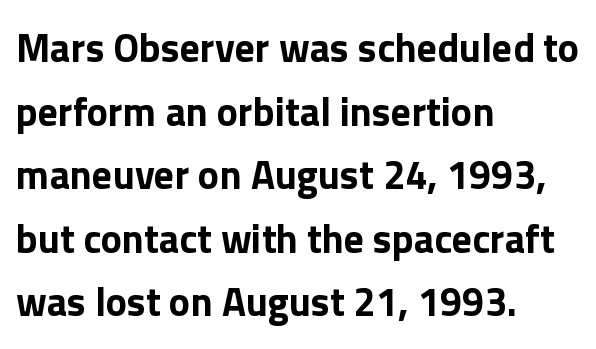
{"serif": "no", "italic": "no", "bold": "yes", "weight": "bold", "width": "normal", "x_height": "medium", "monospaced": "no", "underline": "no", "align": "left", "line_spacing": "normal", "line_spacing_ratio": 1.59, "letter_spacing": "normal", "letter_spacing_em": 0.0, "glyph_px": 40}
